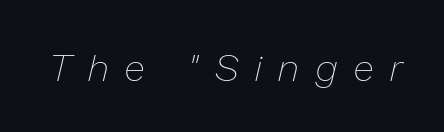
{"italic": "yes", "lean": "right", "slant_degrees": 13, "bold": "no", "weight": "thin", "width": "normal", "stroke_contrast": "low", "x_height": "medium", "monospaced": "no", "underline": "no", "letter_spacing": "wide", "letter_spacing_em": 0.45, "glyph_px": 38}
